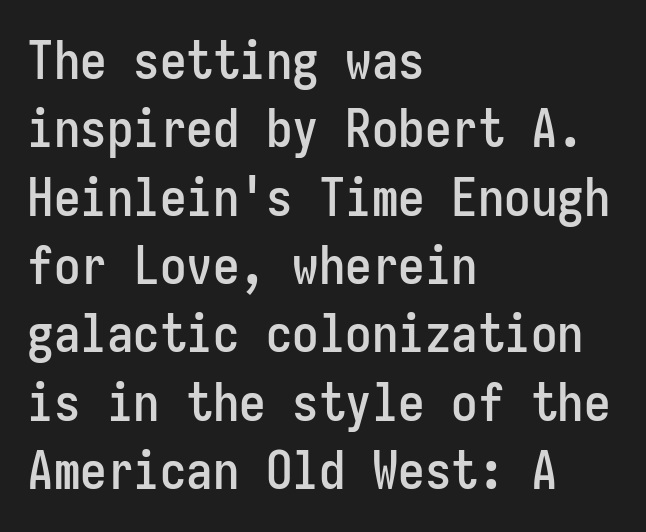
Posture: upright roman. The space between consecutive lines is moderate. The typesetter chose a ragged-right arrangement here. The face used here is monospaced, like something from a code editor. Look at the bottom of the vertical strokes: they stop flat, with no serifs. A bare baseline throughout the passage.
